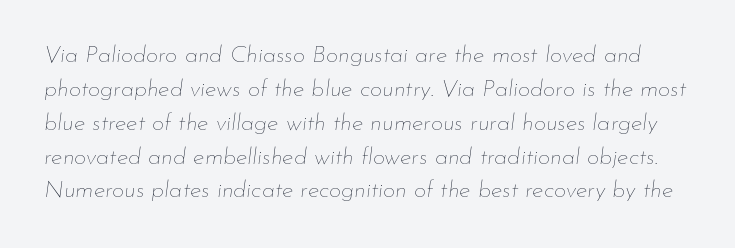
{"italic": "yes", "lean": "right", "slant_degrees": 7, "bold": "no", "underline": "no", "line_spacing": "normal", "line_spacing_ratio": 1.41, "letter_spacing": "normal", "letter_spacing_em": 0.0, "glyph_px": 24}
